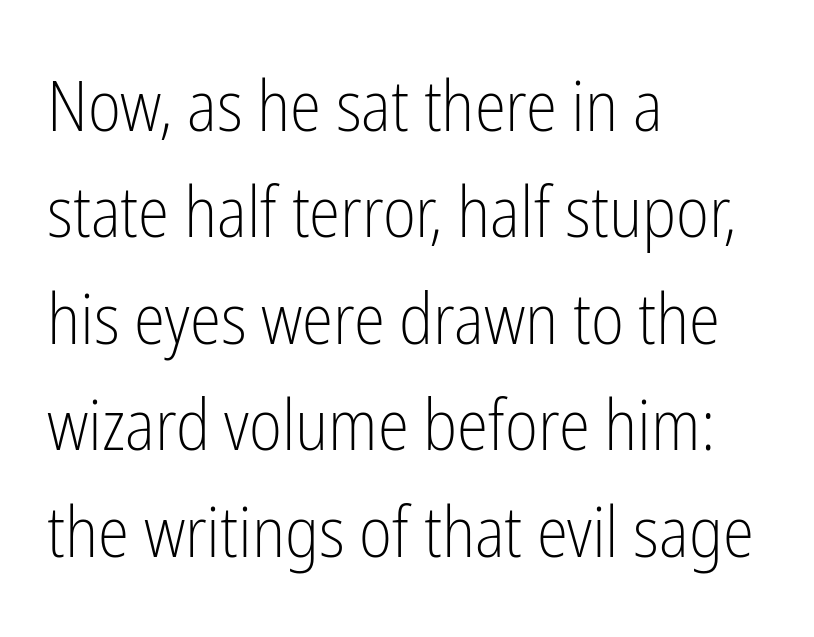
{"serif": "no", "italic": "no", "bold": "no", "weight": "light", "width": "condensed", "stroke_contrast": "low", "x_height": "medium", "monospaced": "no", "underline": "no", "align": "left", "line_spacing": "normal", "line_spacing_ratio": 1.5, "letter_spacing": "normal", "letter_spacing_em": 0.0, "glyph_px": 71}
